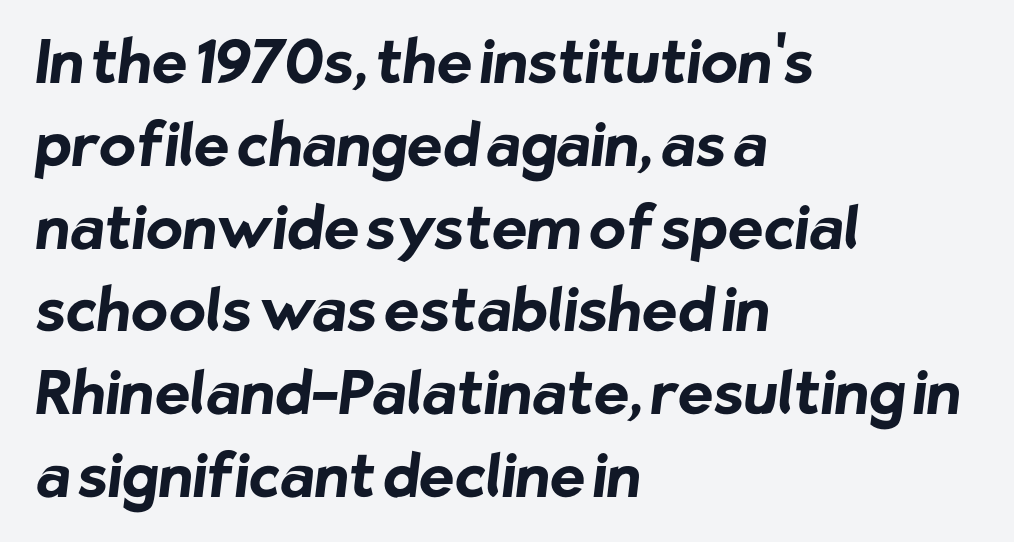
Q: Is the text bold? A: Yes.
Q: Is the typeface a serif or a sans-serif typeface? A: Sans-serif.
Q: Is the text underlined? A: No.
Q: How is the paragraph aligned? A: Left-aligned.
Q: Is the spacing between letters normal or unusually wide? A: Normal.
Q: Is the spacing between lines tight, normal or loose? A: Normal.
Q: Width (condensed, normal, or wide)? A: Normal.
Q: Stroke contrast? A: Low.
Q: x-height? A: Medium.
Q: Monospaced? A: No.
